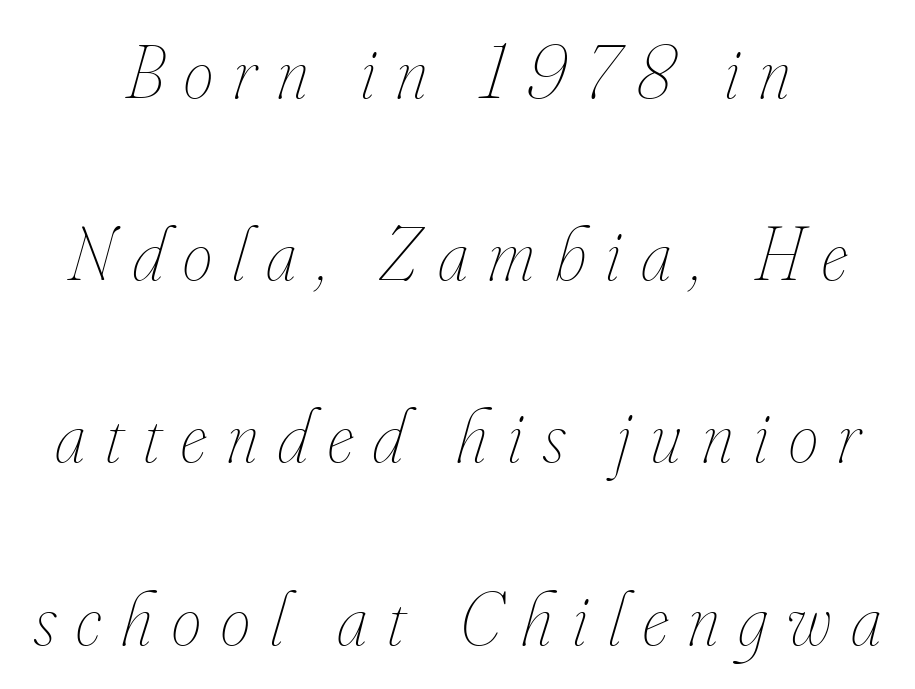
The image shows 75 px thin, condensed type, italic (leaning right); set loose line spacing (2.43x), unusually wide letter spacing (+0.27 em), not underlined; low stroke contrast and a small x-height.
